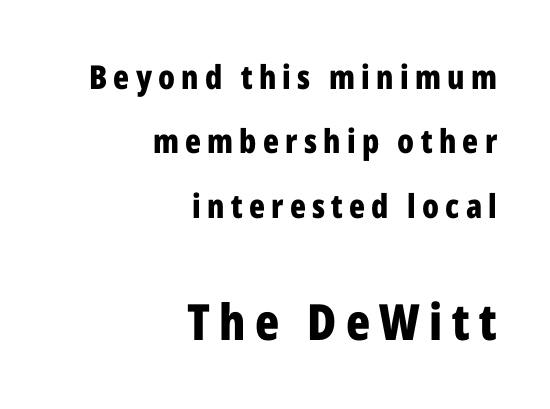
The image shows 50 px bold, condensed sans-serif type, upright; set right-aligned, loose line spacing (1.95x), not underlined; the second (bottom) block is 1.52x larger; low stroke contrast and a medium x-height.
